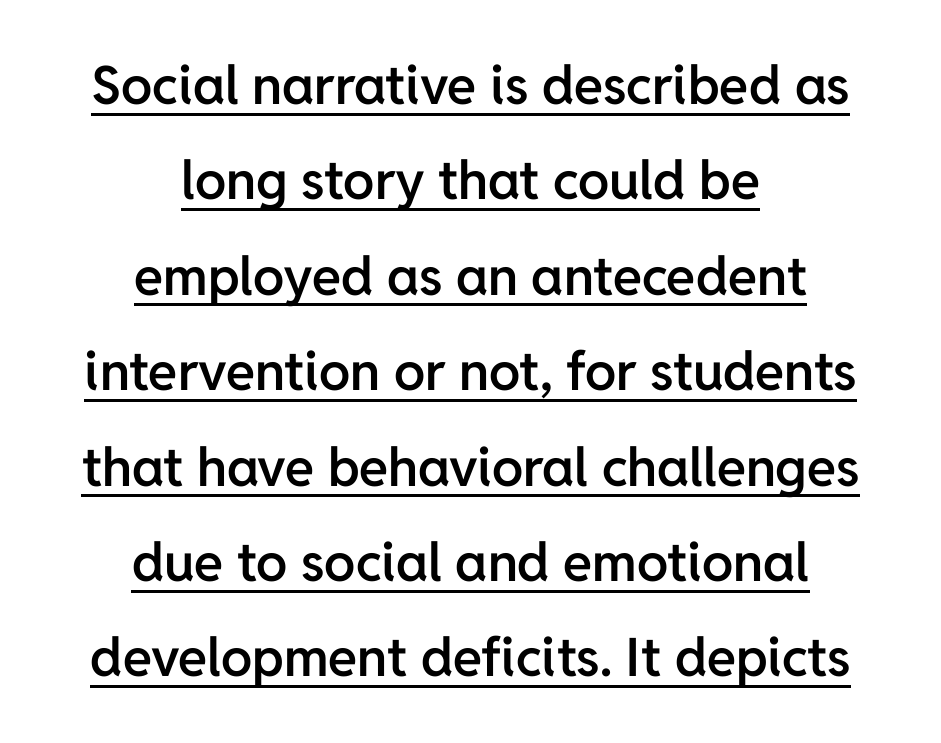
A typesetter would label this face a sans. Upright lettering throughout. Layout note: lines centered. No extra tracking has been applied to these lines. Slightly chunky letters — semibold, I'd say, not full bold. A baseline rule has been typeset under these characters.
